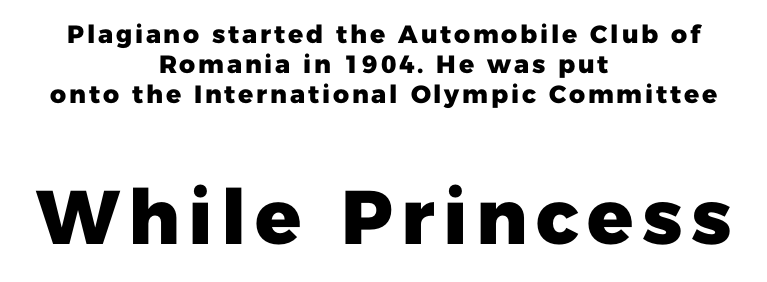
Which of the two is more prominent by size? The second, at the bottom. Type without underlining. Serif or sans? Sans — the stroke terminals are bare. The glyphs have the mass of a bold cut. Designer's note — italics off, roman on. Notice how the passage keeps no hard edge, just a central spine.
